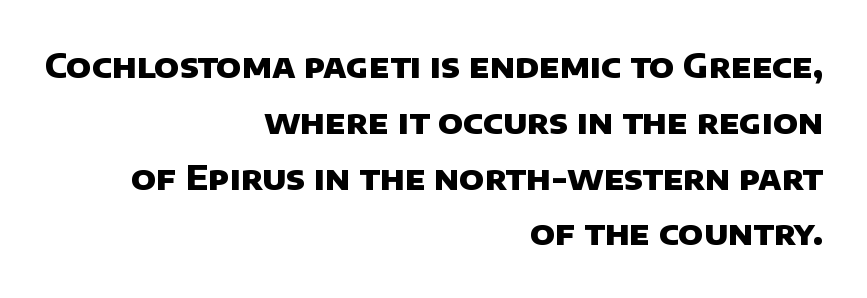
Q: Is the text bold? A: Yes.
Q: Is the typeface a serif or a sans-serif typeface? A: Sans-serif.
Q: Is the text underlined? A: No.
Q: How is the paragraph aligned? A: Right-aligned.
Q: Is the spacing between letters normal or unusually wide? A: Normal.
Q: Is the spacing between lines tight, normal or loose? A: Normal.
Q: Width (condensed, normal, or wide)? A: Normal.
Q: Stroke contrast? A: Low.
Q: x-height? A: Large.
Q: Monospaced? A: No.
